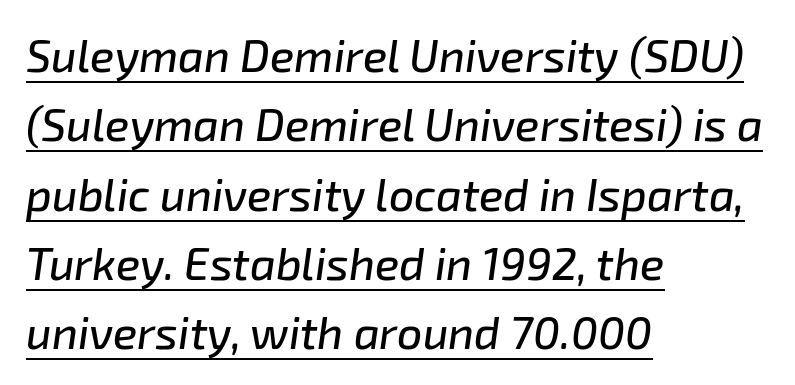
This sample has the flowing, uneven cadence of proportional lettering. Emphasis-style slanted type is in use. The vertical gap from one line to the next is medium. No extra tracking has been applied to these lines. One-word summary of the alignment: left.
